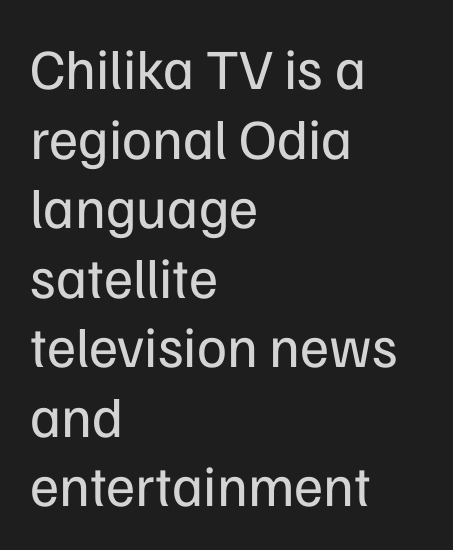
{"serif": "no", "italic": "no", "bold": "no", "weight": "regular", "width": "normal", "stroke_contrast": "low", "x_height": "medium", "monospaced": "no", "underline": "no", "align": "left", "line_spacing_ratio": 1.22, "letter_spacing": "normal", "letter_spacing_em": 0.0, "glyph_px": 57}
